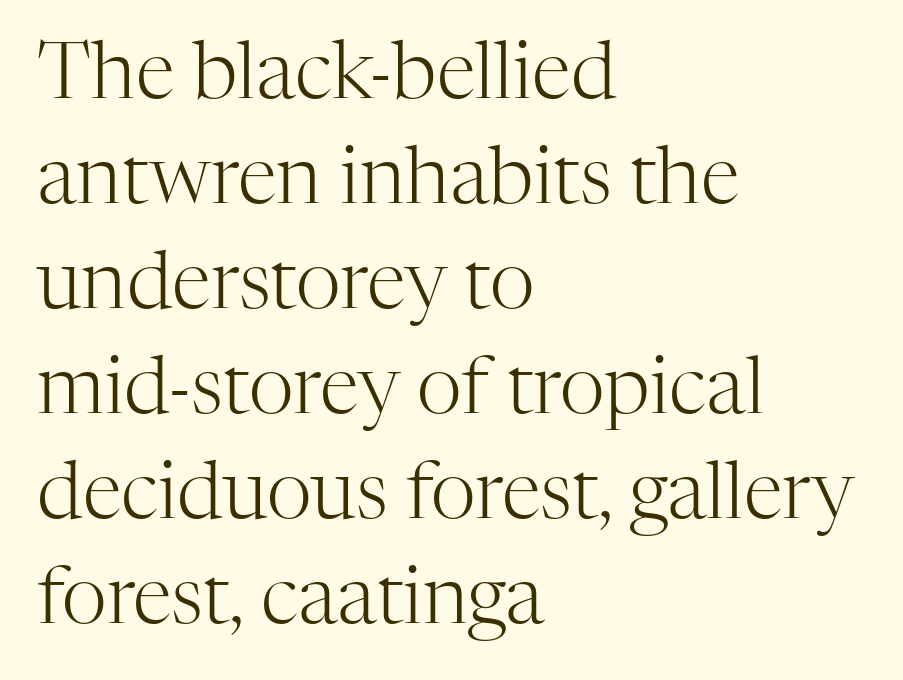
Q: Is the text bold? A: No.
Q: Is the text italic (slanted)? A: No, it is upright.
Q: Is the typeface a serif or a sans-serif typeface? A: Serif.
Q: Is the text underlined? A: No.
Q: How is the paragraph aligned? A: Left-aligned.
Q: Is the spacing between letters normal or unusually wide? A: Normal.
Q: Is the spacing between lines tight, normal or loose? A: Normal.
Q: Width (condensed, normal, or wide)? A: Normal.
Q: Stroke contrast? A: High.
Q: x-height? A: Medium.
Q: Monospaced? A: No.
